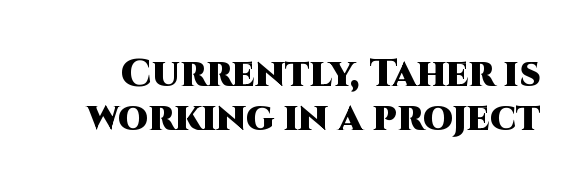
{"serif": "no", "italic": "no", "bold": "yes", "weight": "heavy", "width": "normal", "stroke_contrast": "high", "x_height": "large", "monospaced": "no", "underline": "no", "line_spacing": "tight", "line_spacing_ratio": 1.12, "letter_spacing": "normal", "letter_spacing_em": 0.0, "glyph_px": 39}
